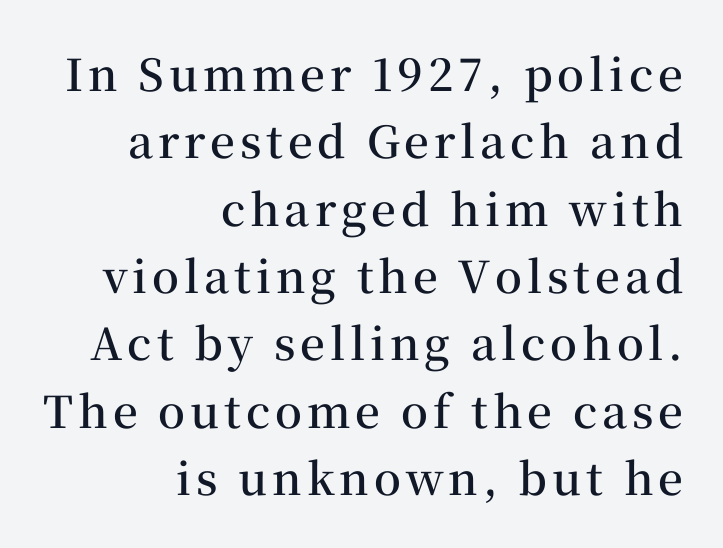
{"serif": "yes", "italic": "no", "bold": "semi", "weight": "semibold", "width": "normal", "stroke_contrast": "medium", "x_height": "medium", "monospaced": "no", "underline": "no", "align": "right", "line_spacing": "normal", "line_spacing_ratio": 1.53, "glyph_px": 44}
